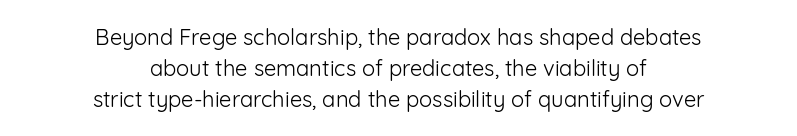
The image shows 22 px text type, upright; set centered, normal line spacing (1.4x), normal letter spacing, not underlined.
